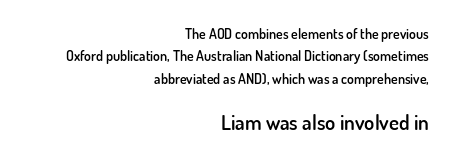
The image shows 21 px text type, upright; set right-aligned, normal line spacing (1.6x), normal letter spacing, not underlined; the second (bottom) block is 1.5x larger.
